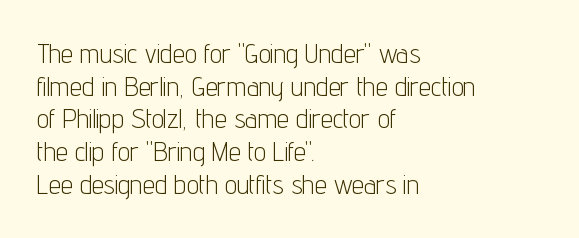
The image shows 27 px text type, upright; set left-aligned, line spacing 1.21x, normal letter spacing, not underlined.
